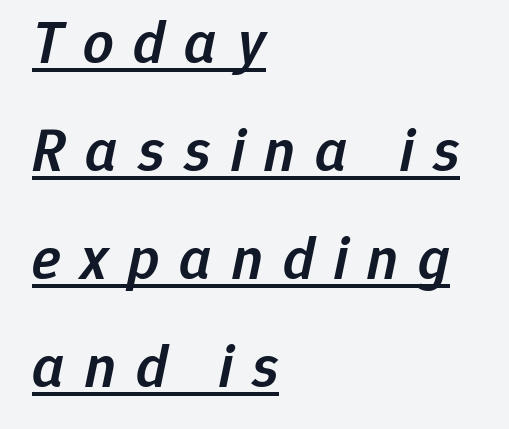
The image shows 60 px semibold type, italic (leaning right); set left-aligned, line spacing 1.8x, unusually wide letter spacing (+0.33 em), underlined; low stroke contrast and a medium x-height.
